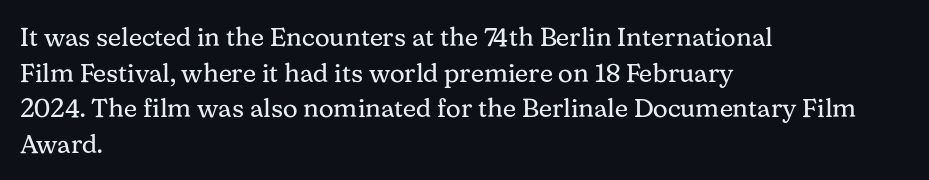
{"italic": "no", "bold": "no", "underline": "no", "align": "left", "line_spacing": "normal", "line_spacing_ratio": 1.37, "letter_spacing": "normal", "letter_spacing_em": 0.0, "glyph_px": 26}
